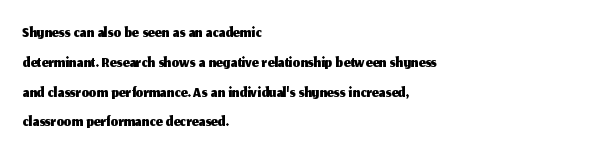
The image shows 24 px text type, upright; set left-aligned, line spacing 1.24x, normal letter spacing, not underlined.
